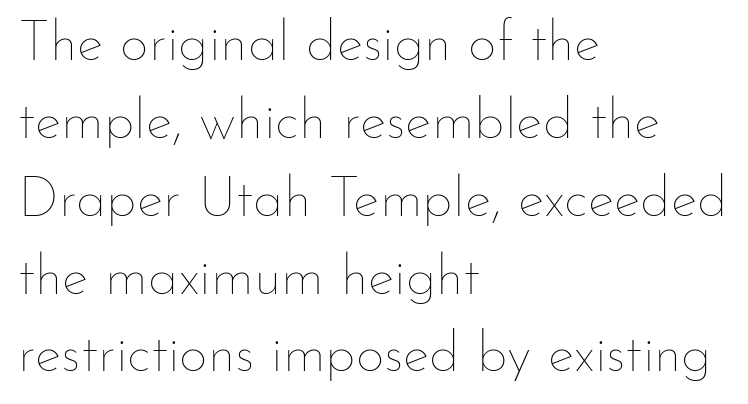
Q: Is the text bold? A: No.
Q: Is the text italic (slanted)? A: No, it is upright.
Q: Is the text underlined? A: No.
Q: How is the paragraph aligned? A: Left-aligned.
Q: Is the spacing between letters normal or unusually wide? A: Normal.
Q: Is the spacing between lines tight, normal or loose? A: Normal.
Q: Width (condensed, normal, or wide)? A: Normal.
Q: Stroke contrast? A: Low.
Q: x-height? A: Small.
Q: Monospaced? A: No.
